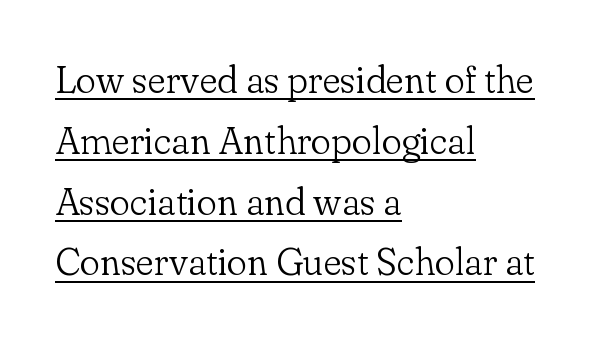
The image shows 38 px light serif type, upright; set left-aligned, normal line spacing (1.6x), normal letter spacing, underlined; low stroke contrast and a small x-height.
